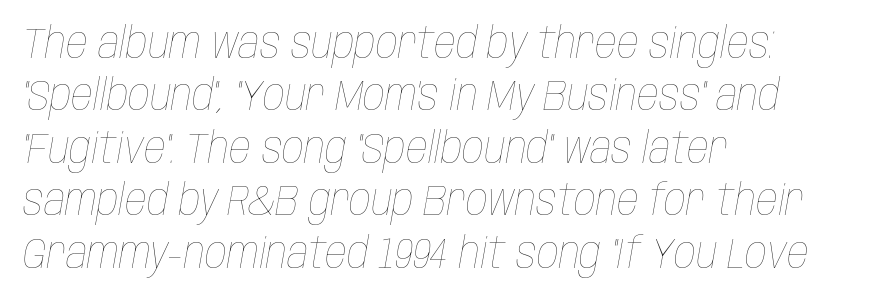
The compositor pushed each line to the left boundary. You could not count columns in this text — the font is proportionally spaced. Emphasis-style slanted type is in use. The characters are drawn with everyday or finer stroke widths.
